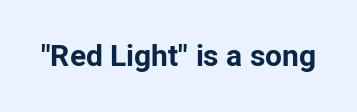
The specimen reads as upright at a glance. In terms of letterform style, serifs are entirely absent. What stands out about the letter spacing? Nothing — it is the standard amount. Chunky letters — that's bold for sure. Proportional: the letters do not fall into vertical columns. Check under the words: just untouched page.
